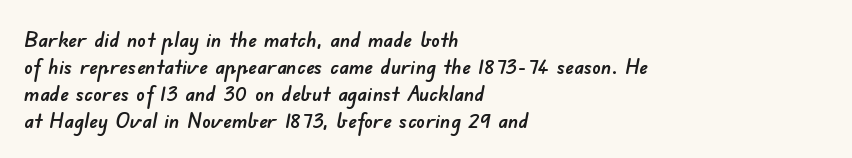
{"underline": "no", "align": "left", "line_spacing_ratio": 1.22, "letter_spacing": "normal", "letter_spacing_em": 0.0, "glyph_px": 22}
